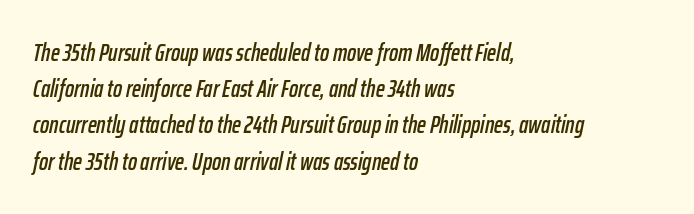
The image shows 24 px text type, italic (leaning right); set left-aligned, normal line spacing (1.51x), normal letter spacing, not underlined.
